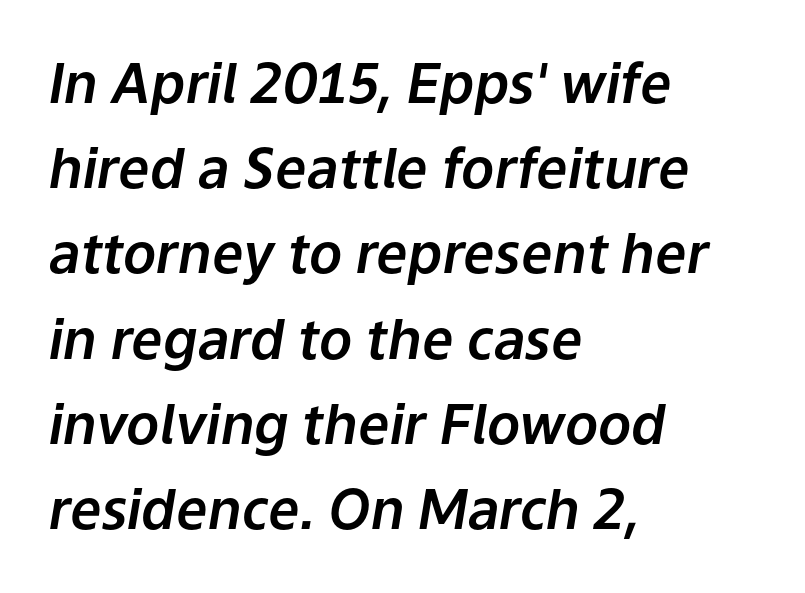
A normal amount of white space separates one row of letters from the next. Characters follow at the spacing the type designer built in. Notice how the passage keeps a crisp vertical edge on the left only. The words here are not underlined. You could not count columns in this text — the font is proportionally spaced.
